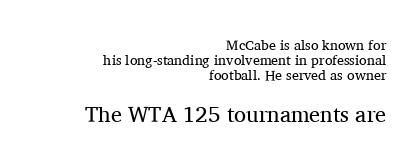
The image shows 22 px text type, upright; set right-aligned, tight line spacing (1.06x), normal letter spacing, not underlined; the second (bottom) block is 1.57x larger.
